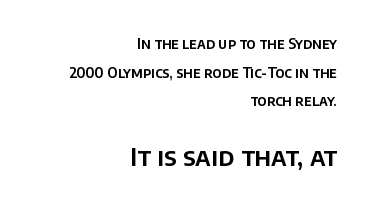
The image shows 25 px text type, upright; set right-aligned, loose line spacing (2.04x), normal letter spacing, not underlined; the second (bottom) block is 1.79x larger.
